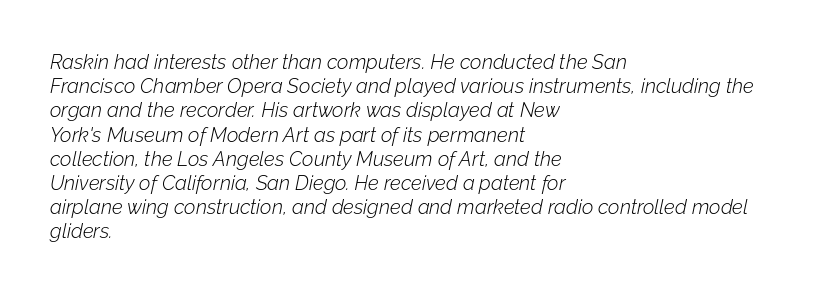
Q: Is the text bold? A: No.
Q: Is the text italic (slanted)? A: Yes, it leans right by about 12 degrees.
Q: Is the text underlined? A: No.
Q: How is the paragraph aligned? A: Left-aligned.
Q: Is the spacing between letters normal or unusually wide? A: Normal.
